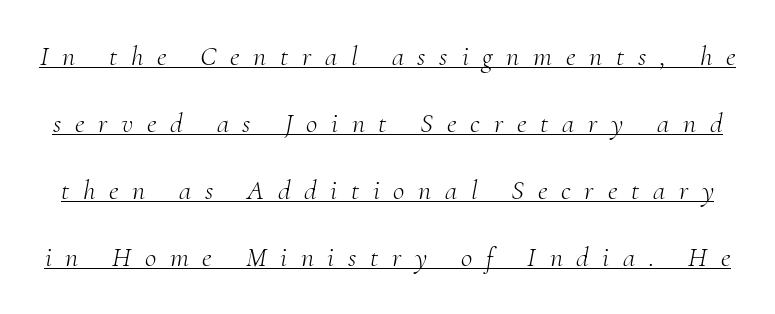
The rendering uses a large line-height, opening up the rows. Looks like regular typesetting: each glyph gets only the width it needs. Quick note: italic. No heavy texture on the line: the type isn't bold. Does the type have serifs? Yes, each stem ends in a small foot.
